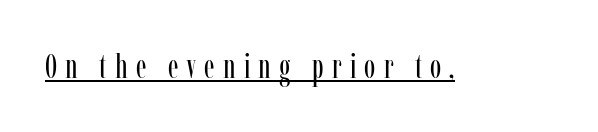
The image shows 34 px regular-weight, condensed serif type, upright; set unusually wide letter spacing (+0.24 em), underlined; low stroke contrast and a medium x-height.
